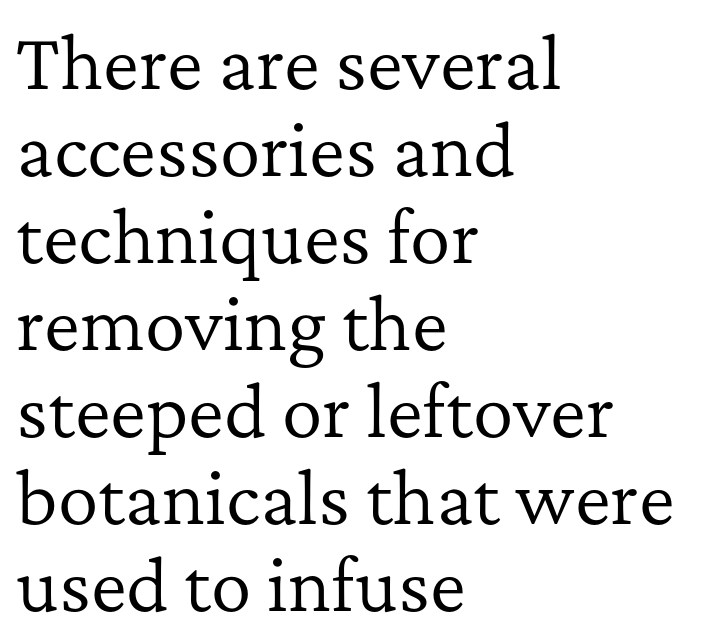
The image shows 68 px regular-weight serif type, upright; set left-aligned, normal line spacing (1.28x), normal letter spacing, not underlined; low stroke contrast and a medium x-height.
